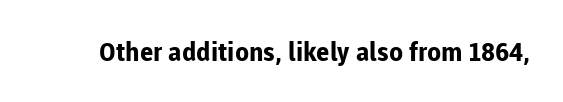
{"italic": "no", "bold": "yes", "underline": "no", "letter_spacing": "normal", "letter_spacing_em": 0.0, "glyph_px": 26}
